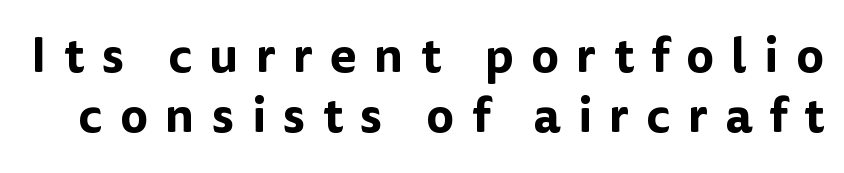
The image shows 49 px sans-serif type, upright; set line spacing 1.23x, unusually wide letter spacing (+0.35 em), not underlined; low stroke contrast and a medium x-height.
